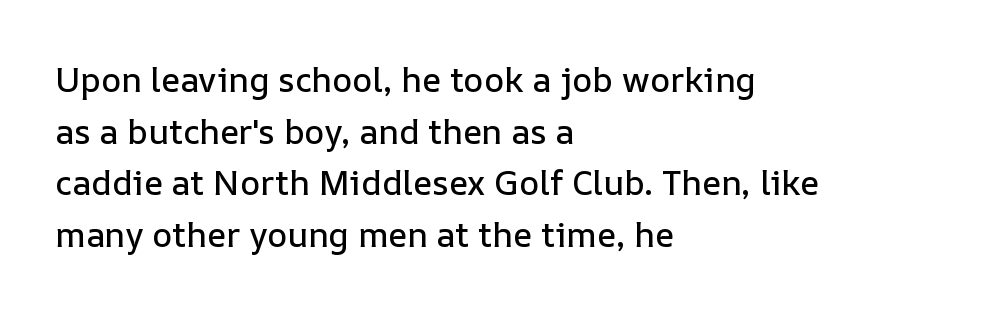
The image shows 34 px text type, upright; set left-aligned, normal line spacing (1.52x), normal letter spacing, not underlined; low stroke contrast and a medium x-height.
